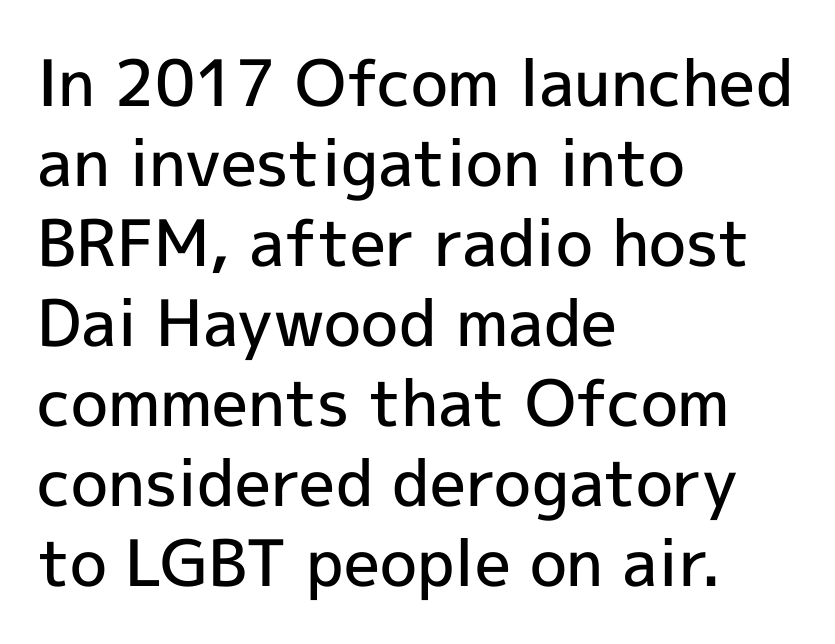
{"serif": "no", "italic": "no", "bold": "semi", "weight": "semibold", "width": "normal", "x_height": "medium", "monospaced": "no", "underline": "no", "align": "left", "line_spacing": "normal", "line_spacing_ratio": 1.25, "letter_spacing": "normal", "letter_spacing_em": 0.0, "glyph_px": 64}
